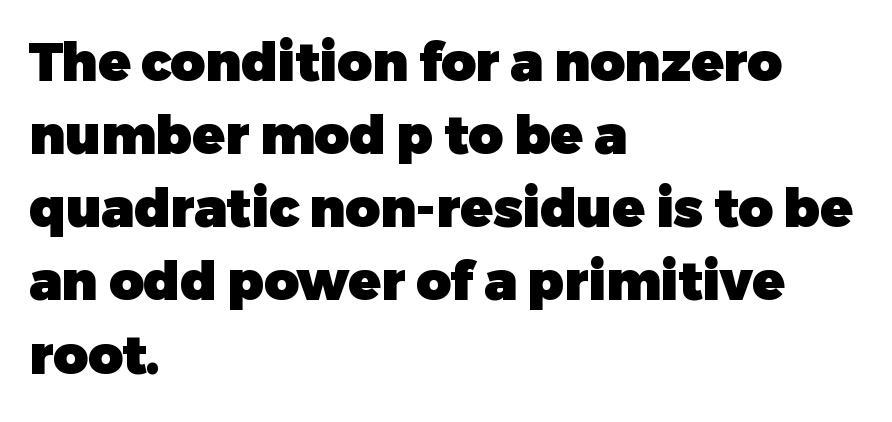
{"serif": "no", "italic": "no", "bold": "yes", "weight": "heavy", "width": "normal", "stroke_contrast": "low", "x_height": "medium", "monospaced": "no", "underline": "no", "align": "left", "line_spacing": "normal", "line_spacing_ratio": 1.38, "letter_spacing": "normal", "letter_spacing_em": 0.0, "glyph_px": 53}
